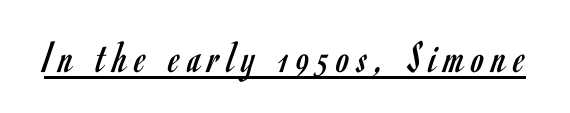
Nothing sits at the stroke ends, so this counts as sans-serif. Here the designer chose a conventional face with non-uniform glyph widths. Students, observe the line beneath the letters — that is underlining.
